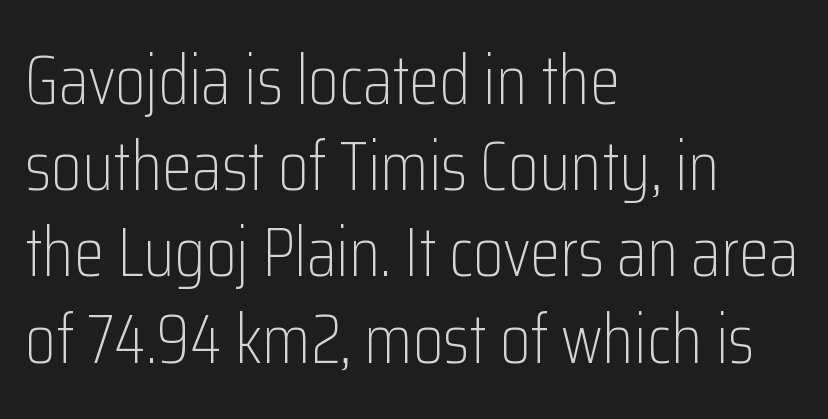
Think of a printed novel: that variable character pitch is what you see here. Only glyphs here, with clear space below each row. This rendering uses left alignment, leaving the right contour irregular. Ascenders rise straight up at ninety degrees. Vertically, the passage feels balanced, rows spaced as you'd expect. Heaviness? Minimal to ordinary, like unemphasized prose.
